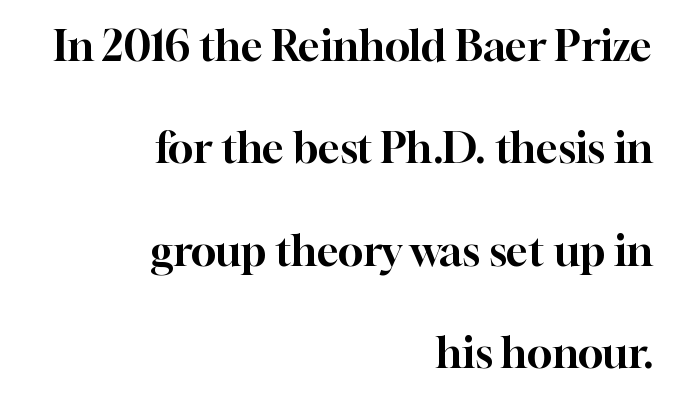
Layout note: lines flush right. Letterform terminals end in serifs throughout the passage. This rendering features lettering with no underline. There is no visible air inserted between adjacent glyphs. Airy leading.
